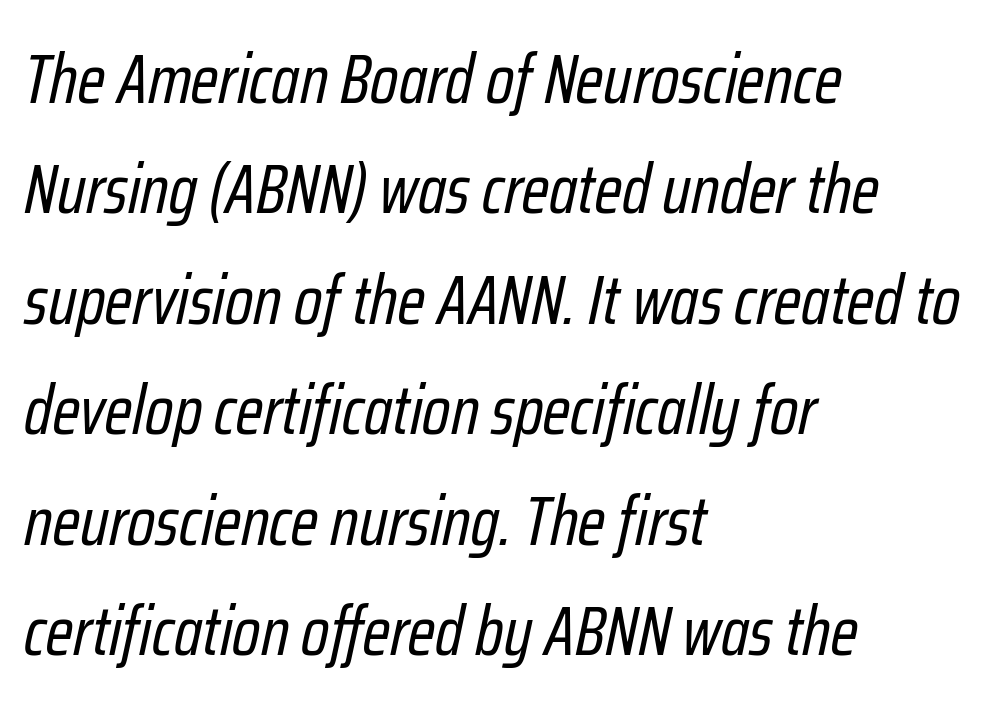
The image shows 69 px regular-weight, condensed type, italic (leaning right); set left-aligned, normal line spacing (1.6x), normal letter spacing, not underlined; low stroke contrast and a medium x-height.
